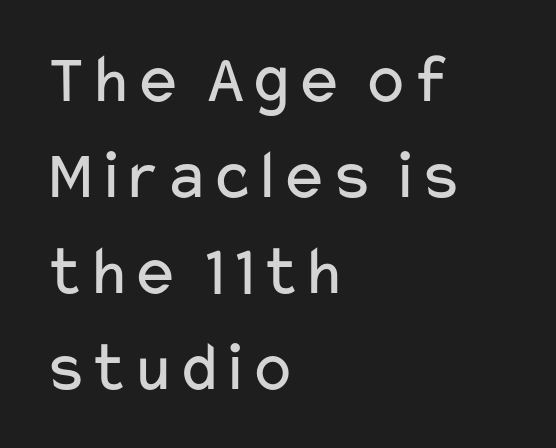
{"serif": "no", "italic": "no", "bold": "no", "weight": "regular", "width": "wide", "stroke_contrast": "low", "x_height": "medium", "monospaced": "no", "underline": "no", "align": "left", "line_spacing": "normal", "line_spacing_ratio": 1.35, "letter_spacing": "normal", "letter_spacing_em": 0.0, "glyph_px": 71}
